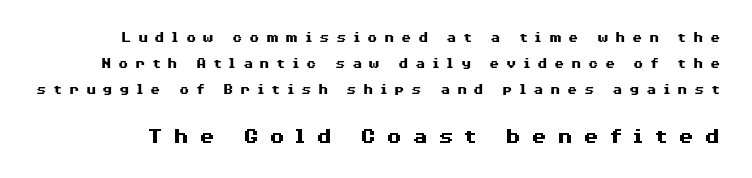
Q: Is the text bold? A: Yes.
Q: Is the text italic (slanted)? A: No, it is upright.
Q: Is the text underlined? A: No.
Q: Is the spacing between letters normal or unusually wide? A: Unusually wide.
Q: Which block of text is set in a larger size, the first (top) or the second (bottom)? A: The second (bottom) one.
